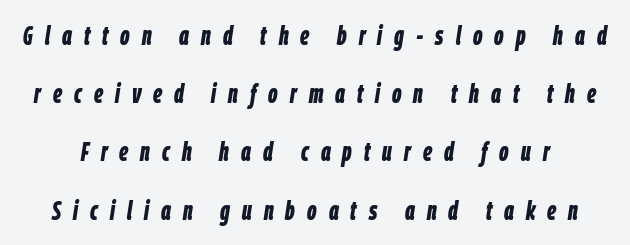
The image shows 26 px bold type, italic (leaning right); set loose line spacing (2.24x), unusually wide letter spacing (+0.46 em), not underlined.
